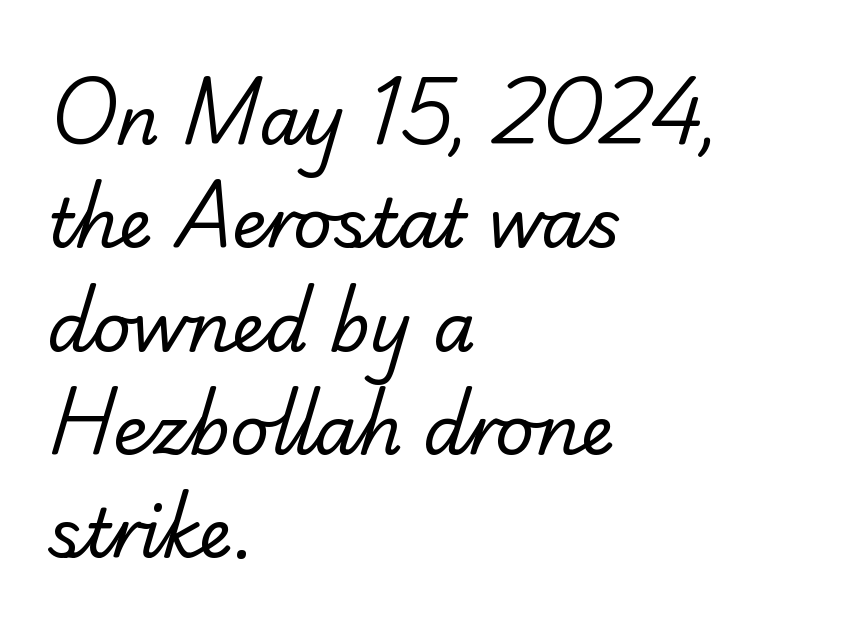
Q: Is the text bold? A: No.
Q: Is the typeface a serif or a sans-serif typeface? A: Serif.
Q: Is the text underlined? A: No.
Q: How is the paragraph aligned? A: Left-aligned.
Q: Is the spacing between letters normal or unusually wide? A: Normal.
Q: Is the spacing between lines tight, normal or loose? A: Normal.
Q: Width (condensed, normal, or wide)? A: Normal.
Q: Stroke contrast? A: Low.
Q: x-height? A: Small.
Q: Monospaced? A: No.
